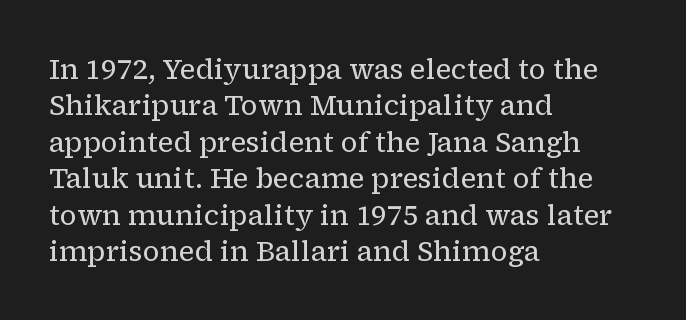
Q: Is the text bold? A: No.
Q: Is the text italic (slanted)? A: No, it is upright.
Q: Is the typeface a serif or a sans-serif typeface? A: Serif.
Q: Is the text underlined? A: No.
Q: How is the paragraph aligned? A: Left-aligned.
Q: Is the spacing between letters normal or unusually wide? A: Normal.
Q: Is the spacing between lines tight, normal or loose? A: Normal.
Q: Width (condensed, normal, or wide)? A: Normal.
Q: Stroke contrast? A: Low.
Q: x-height? A: Medium.
Q: Monospaced? A: No.
